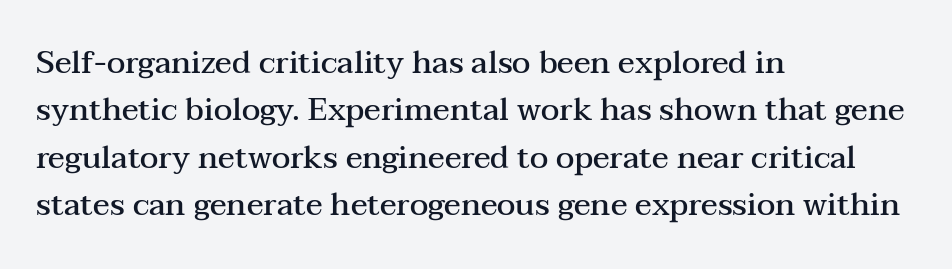
Q: Is the text bold? A: Semi-bold.
Q: Is the text italic (slanted)? A: No, it is upright.
Q: Is the typeface a serif or a sans-serif typeface? A: Serif.
Q: Is the text underlined? A: No.
Q: How is the paragraph aligned? A: Left-aligned.
Q: Is the spacing between letters normal or unusually wide? A: Normal.
Q: Is the spacing between lines tight, normal or loose? A: Normal.
Q: Width (condensed, normal, or wide)? A: Wide.
Q: Stroke contrast? A: Medium.
Q: x-height? A: Medium.
Q: Monospaced? A: No.
